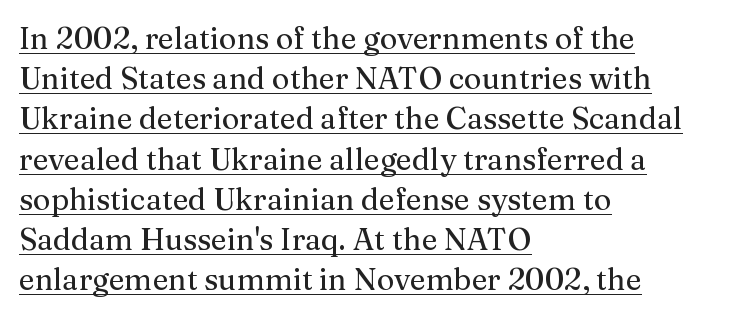
Vertical spacing — default. The rendering shows small feet on the letterforms — a serif design. Visually the block forms a straight wall on the left and a jagged coastline on the right. In terms of posture, this sample is upright.
